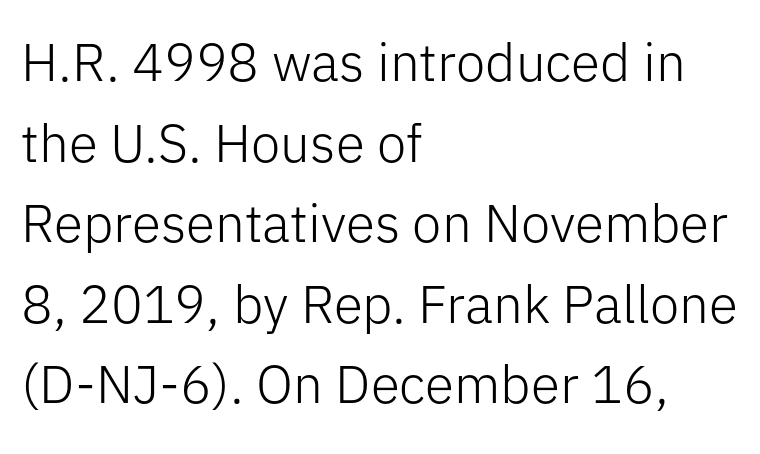
Q: Is the text bold? A: No.
Q: Is the text italic (slanted)? A: No, it is upright.
Q: Is the typeface a serif or a sans-serif typeface? A: Sans-serif.
Q: Is the text underlined? A: No.
Q: How is the paragraph aligned? A: Left-aligned.
Q: Is the spacing between letters normal or unusually wide? A: Normal.
Q: Is the spacing between lines tight, normal or loose? A: Normal.
Q: Width (condensed, normal, or wide)? A: Normal.
Q: Stroke contrast? A: Low.
Q: x-height? A: Medium.
Q: Monospaced? A: No.
